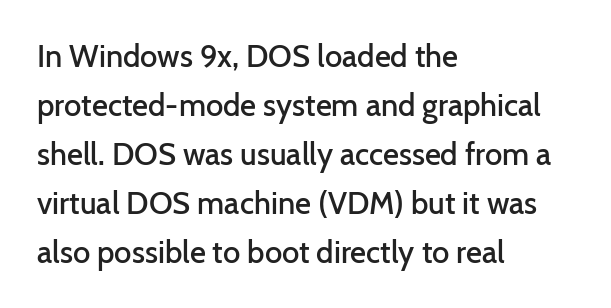
Q: Is the text bold? A: Semi-bold.
Q: Is the text italic (slanted)? A: No, it is upright.
Q: Is the typeface a serif or a sans-serif typeface? A: Sans-serif.
Q: Is the text underlined? A: No.
Q: How is the paragraph aligned? A: Left-aligned.
Q: Is the spacing between letters normal or unusually wide? A: Normal.
Q: Is the spacing between lines tight, normal or loose? A: Normal.
Q: Width (condensed, normal, or wide)? A: Normal.
Q: Stroke contrast? A: Low.
Q: x-height? A: Medium.
Q: Monospaced? A: No.
